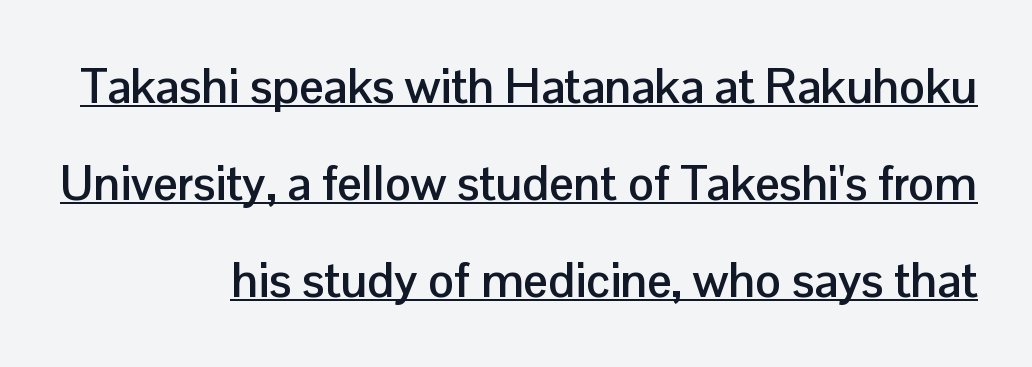
The image shows 48 px semibold sans-serif type, upright; set right-aligned, loose line spacing (2.02x), normal letter spacing, underlined; low stroke contrast and a medium x-height.
